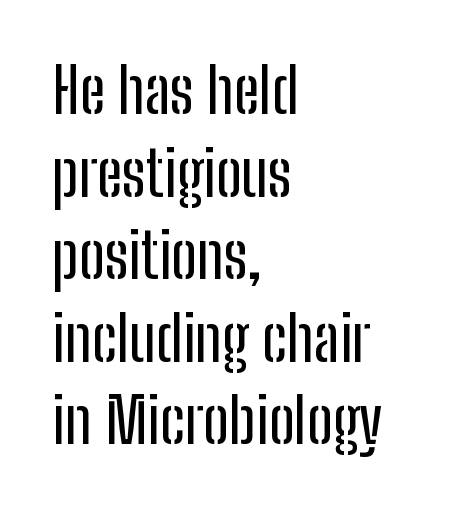
{"serif": "no", "italic": "no", "width": "condensed", "stroke_contrast": "low", "x_height": "medium", "monospaced": "no", "underline": "no", "align": "left", "line_spacing": "normal", "line_spacing_ratio": 1.31, "letter_spacing": "normal", "letter_spacing_em": 0.0, "glyph_px": 63}
